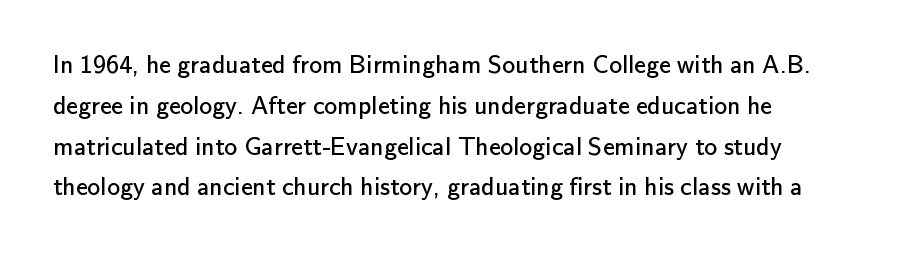
{"italic": "no", "bold": "no", "underline": "no", "line_spacing": "normal", "line_spacing_ratio": 1.57, "letter_spacing": "normal", "letter_spacing_em": 0.0, "glyph_px": 26}
